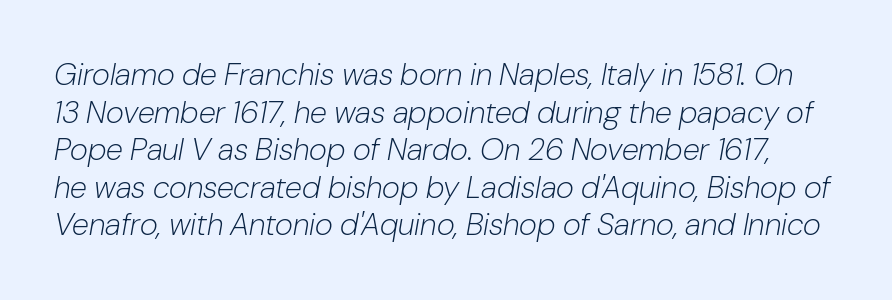
No word sits above an underline. These glyphs show unthickened strokes, regular width or finer. Students, note that the glyphs here touch the page at normal intervals. When letters slant like this, we call the style italic.
